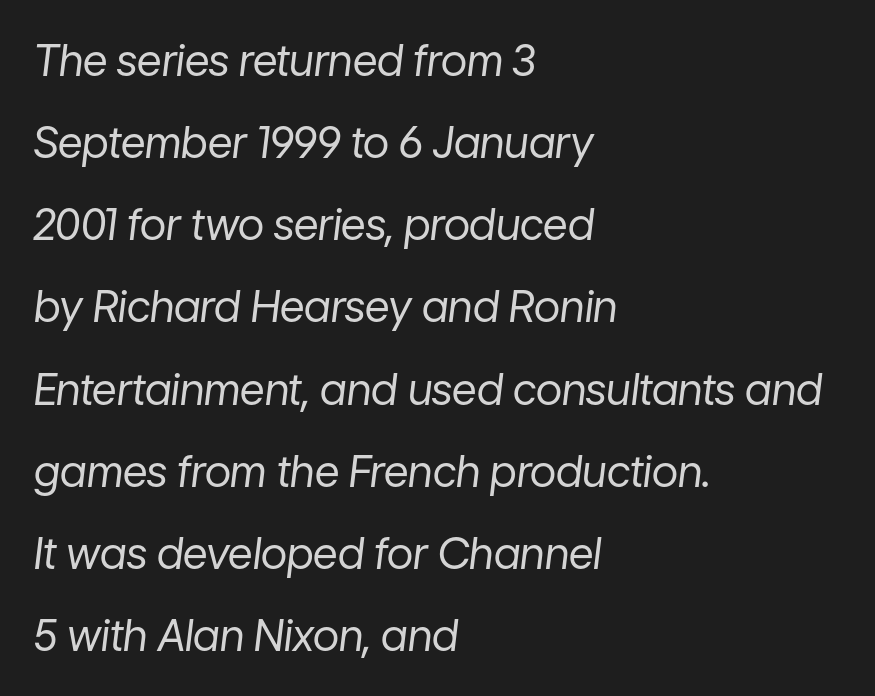
Q: Is the text bold? A: No.
Q: Is the text italic (slanted)? A: Yes, it leans right by about 7 degrees.
Q: Is the text underlined? A: No.
Q: How is the paragraph aligned? A: Left-aligned.
Q: Is the spacing between letters normal or unusually wide? A: Normal.
Q: Is the spacing between lines tight, normal or loose? A: Loose.
Q: Width (condensed, normal, or wide)? A: Normal.
Q: Stroke contrast? A: Low.
Q: x-height? A: Medium.
Q: Monospaced? A: No.
